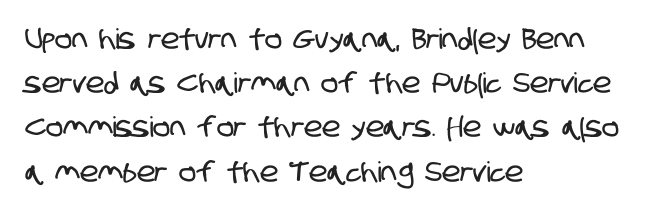
The image shows 28 px condensed sans-serif type; set left-aligned, normal line spacing (1.58x), normal letter spacing, not underlined; low stroke contrast and a large x-height.
